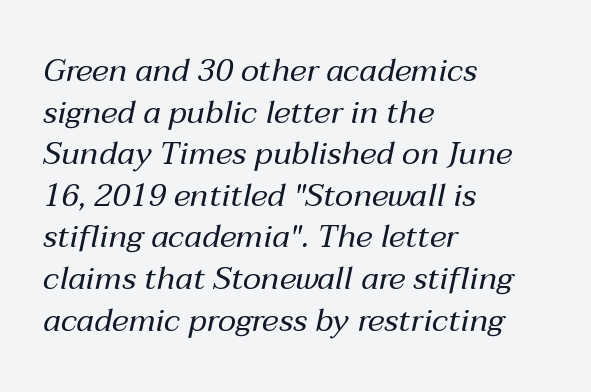
The image shows 32 px regular-weight type, italic (leaning right); set left-aligned, normal line spacing (1.3x), normal letter spacing, not underlined; medium stroke contrast and a medium x-height.
